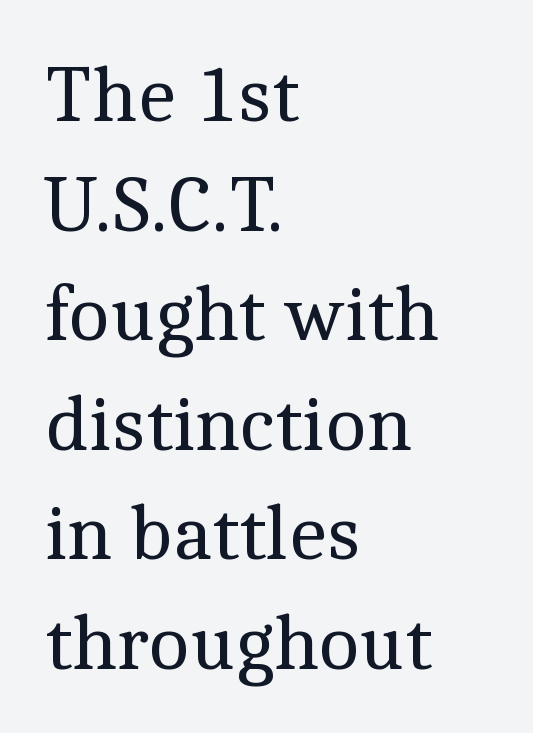
{"serif": "yes", "italic": "no", "bold": "no", "weight": "regular", "width": "normal", "x_height": "medium", "monospaced": "no", "underline": "no", "align": "left", "line_spacing": "normal", "line_spacing_ratio": 1.37, "letter_spacing": "normal", "letter_spacing_em": 0.0, "glyph_px": 80}
